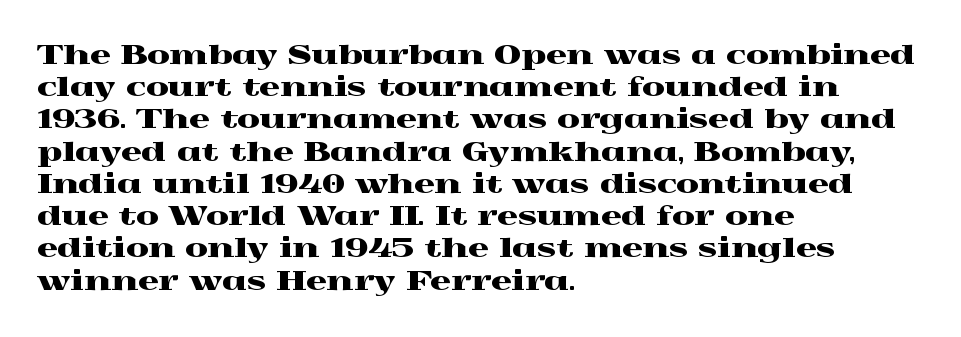
{"italic": "no", "underline": "no", "align": "left", "line_spacing_ratio": 1.24, "letter_spacing": "normal", "letter_spacing_em": 0.0, "glyph_px": 26}
